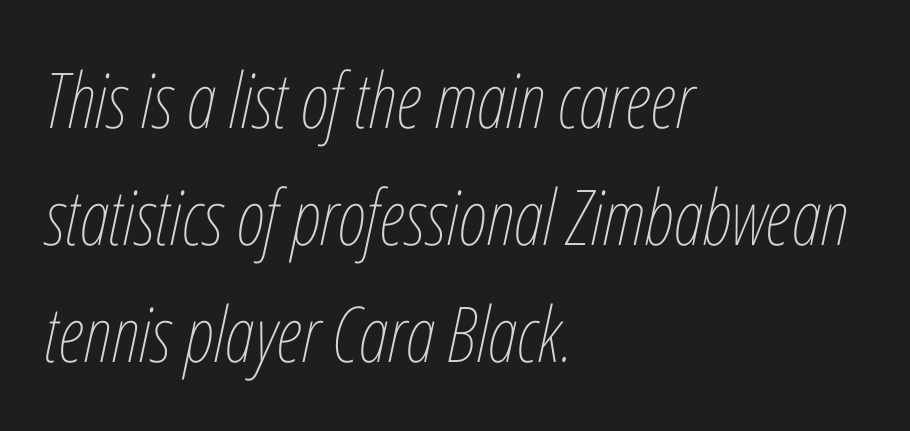
The image shows 77 px thin, condensed type, italic (leaning right); set left-aligned, normal line spacing (1.52x), normal letter spacing, not underlined; low stroke contrast and a medium x-height.
